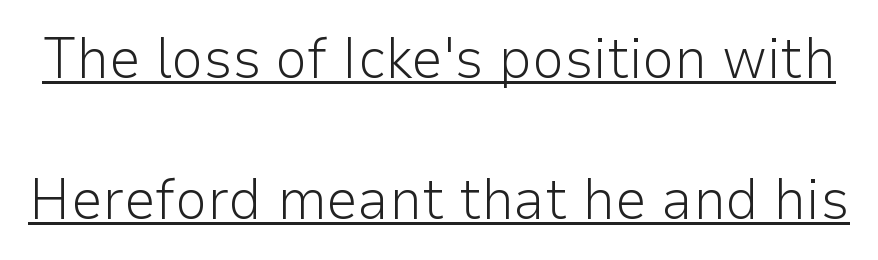
Q: Is the text bold? A: No.
Q: Is the text italic (slanted)? A: No, it is upright.
Q: Is the typeface a serif or a sans-serif typeface? A: Sans-serif.
Q: Is the text underlined? A: Yes.
Q: Is the spacing between letters normal or unusually wide? A: Normal.
Q: Is the spacing between lines tight, normal or loose? A: Loose.
Q: Width (condensed, normal, or wide)? A: Normal.
Q: Stroke contrast? A: Low.
Q: x-height? A: Medium.
Q: Monospaced? A: No.
